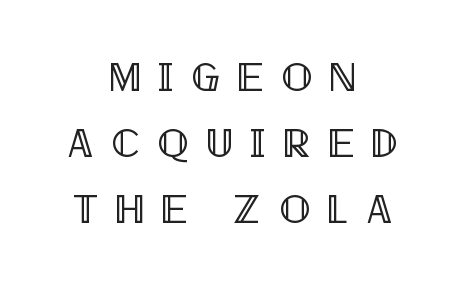
The image shows 41 px condensed type, upright; set centered, normal line spacing (1.61x), unusually wide letter spacing (+0.43 em), not underlined; a large x-height.
